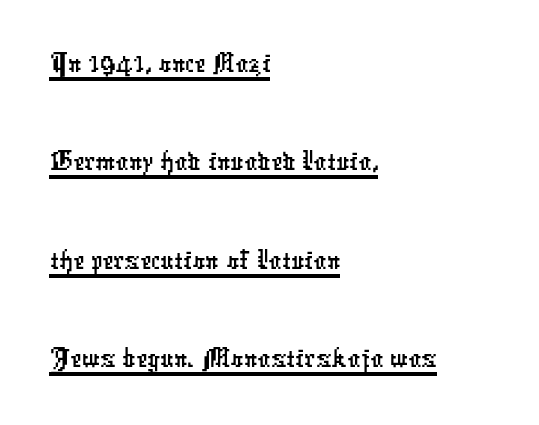
{"serif": "no", "width": "condensed", "stroke_contrast": "low", "x_height": "medium", "monospaced": "no", "underline": "yes", "align": "left", "line_spacing": "normal", "line_spacing_ratio": 1.56, "letter_spacing": "normal", "letter_spacing_em": 0.0, "glyph_px": 63}
